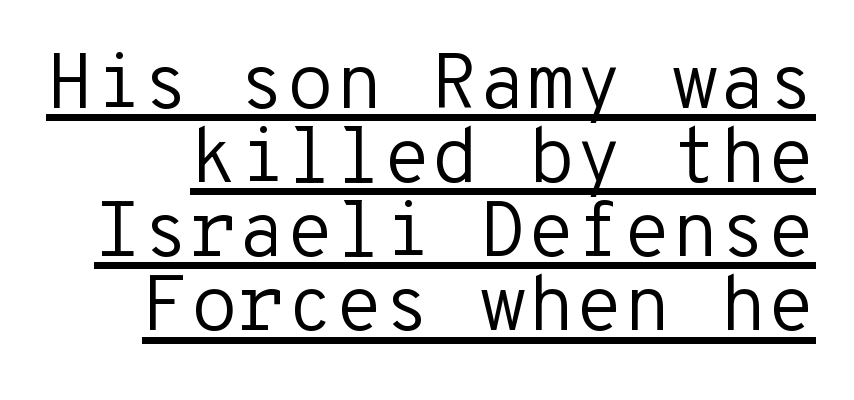
{"serif": "no", "italic": "no", "bold": "no", "weight": "regular", "width": "normal", "stroke_contrast": "low", "x_height": "medium", "monospaced": "yes", "underline": "yes", "line_spacing": "tight", "line_spacing_ratio": 0.95, "letter_spacing": "normal", "letter_spacing_em": 0.0, "glyph_px": 78}
